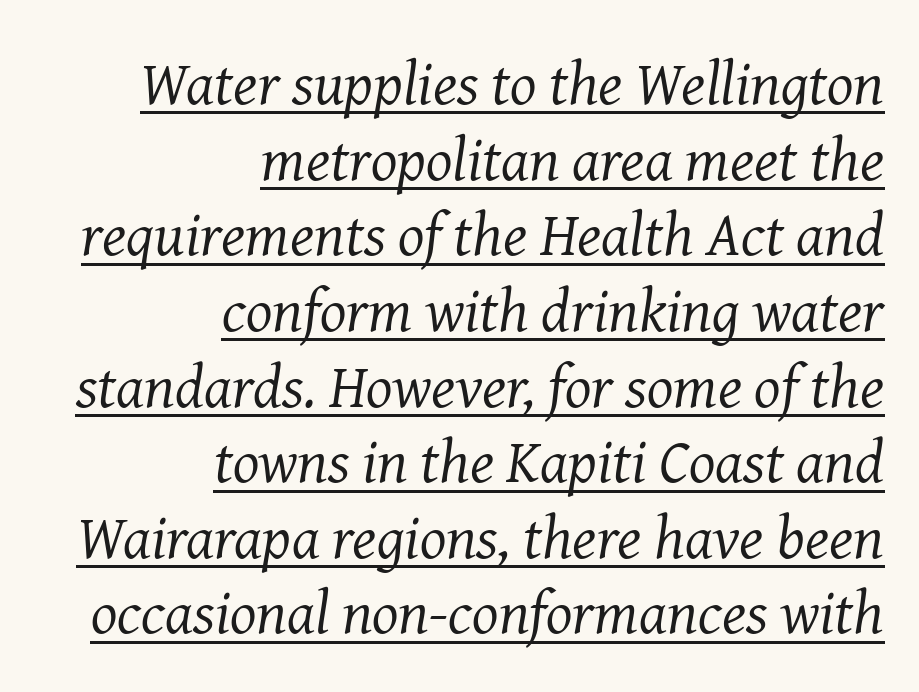
{"serif": "yes", "italic": "yes", "lean": "right", "slant_degrees": 8, "bold": "no", "weight": "regular", "width": "normal", "stroke_contrast": "medium", "x_height": "medium", "monospaced": "no", "underline": "yes", "align": "right", "line_spacing_ratio": 1.22, "letter_spacing": "normal", "letter_spacing_em": 0.0, "glyph_px": 62}
